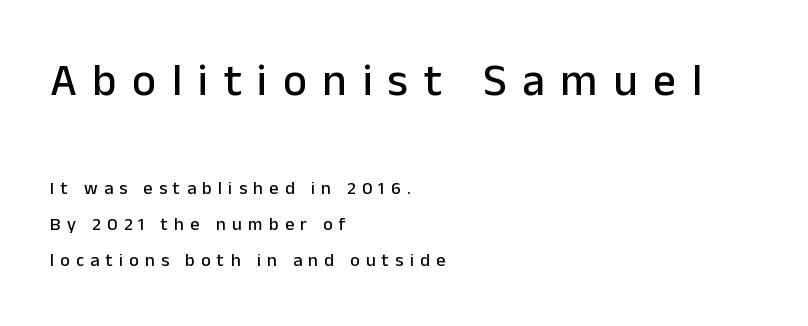
Q: Is the text italic (slanted)? A: No, it is upright.
Q: Is the typeface a serif or a sans-serif typeface? A: Sans-serif.
Q: Is the text underlined? A: No.
Q: How is the paragraph aligned? A: Left-aligned.
Q: Is the spacing between letters normal or unusually wide? A: Unusually wide.
Q: Is the spacing between lines tight, normal or loose? A: Loose.
Q: Which block of text is set in a larger size, the first (top) or the second (bottom)? A: The first (top) one.
Q: Width (condensed, normal, or wide)? A: Normal.
Q: Stroke contrast? A: Low.
Q: x-height? A: Medium.
Q: Monospaced? A: No.
